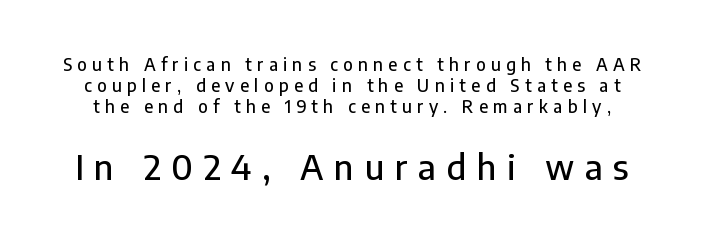
The tracking jumps out immediately: characters are airy and widely separated. What's the leading like? Ordinary, nothing unusual. These lines are rendered in a variable-pitch font. Size contrast runs from small at the top to large at the bottom. The area under the type is left untouched.
